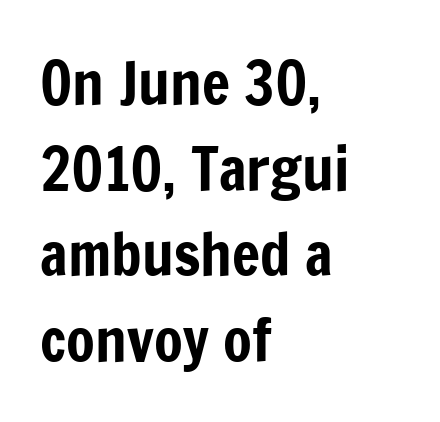
The image shows 59 px condensed sans-serif type, upright; set left-aligned, normal line spacing (1.45x), normal letter spacing, not underlined; low stroke contrast and a medium x-height.
